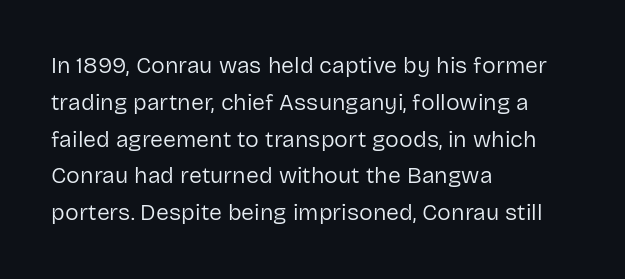
The image shows 23 px text type, upright; set left-aligned, normal line spacing (1.6x), normal letter spacing, not underlined.
